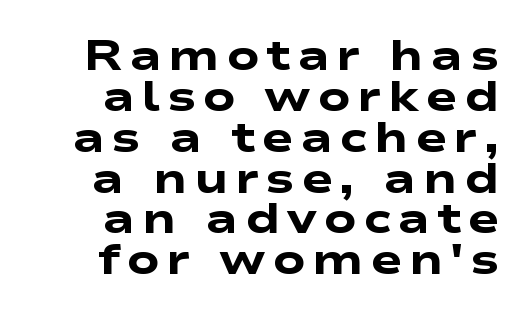
Q: Is the text bold? A: Yes.
Q: Is the typeface a serif or a sans-serif typeface? A: Sans-serif.
Q: Is the text underlined? A: No.
Q: How is the paragraph aligned? A: Right-aligned.
Q: Is the spacing between lines tight, normal or loose? A: Tight.
Q: Width (condensed, normal, or wide)? A: Wide.
Q: Stroke contrast? A: Low.
Q: x-height? A: Medium.
Q: Monospaced? A: No.
